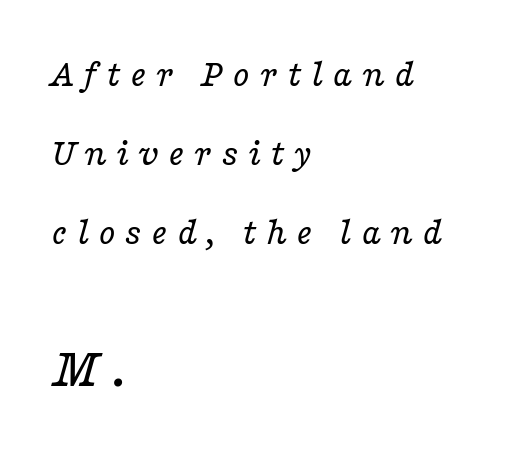
{"serif": "yes", "italic": "yes", "lean": "right", "slant_degrees": 16, "bold": "no", "weight": "regular", "width": "wide", "stroke_contrast": "low", "x_height": "medium", "monospaced": "no", "underline": "no", "align": "left", "line_spacing": "loose", "line_spacing_ratio": 2.02, "letter_spacing": "wide", "letter_spacing_em": 0.23, "larger_block": "second", "size_ratio": 1.49, "glyph_px": 58}
